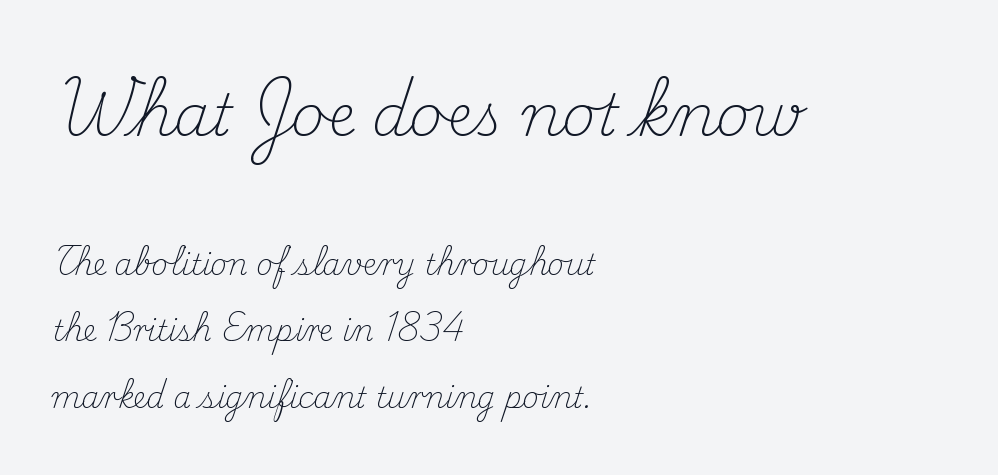
Descenders hang freely into open space. Do the characters align in a grid? No, the font is proportional. Does the type have serifs? Yes, each stem ends in a small foot. Look at the tracking — it's just the regular setting, nothing added. Alignment: flush left.
